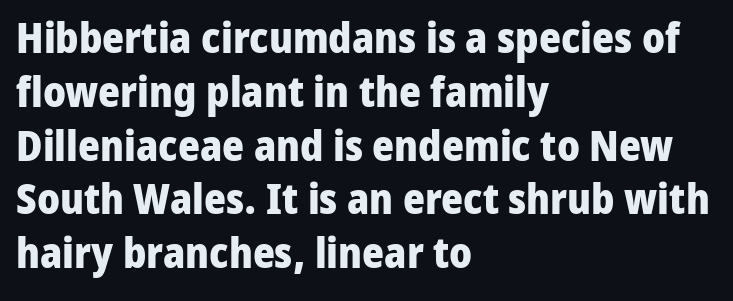
The image shows 42 px heavy sans-serif type, upright; set left-aligned, normal line spacing (1.28x), normal letter spacing, not underlined; low stroke contrast and a medium x-height.
